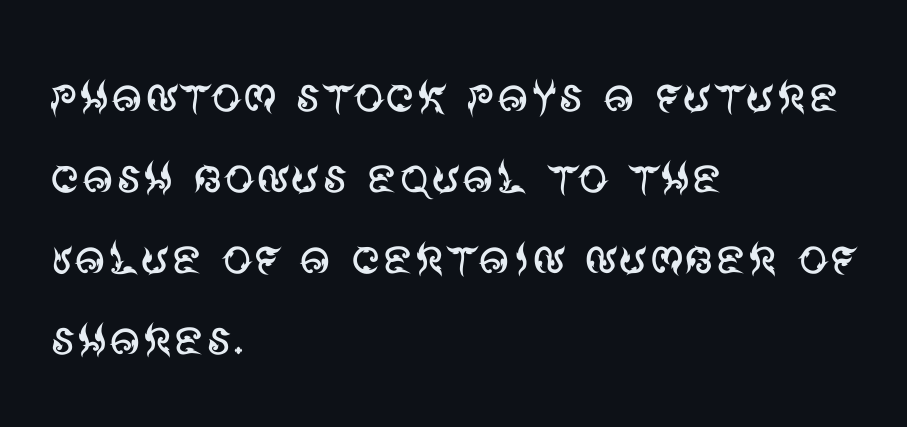
Observe the ordinary spacing: letters are neighbours, not strangers. You could not count columns in this text — the font is proportionally spaced. Font category for this specimen: sans-serif. Beneath every word, the page is bare.
